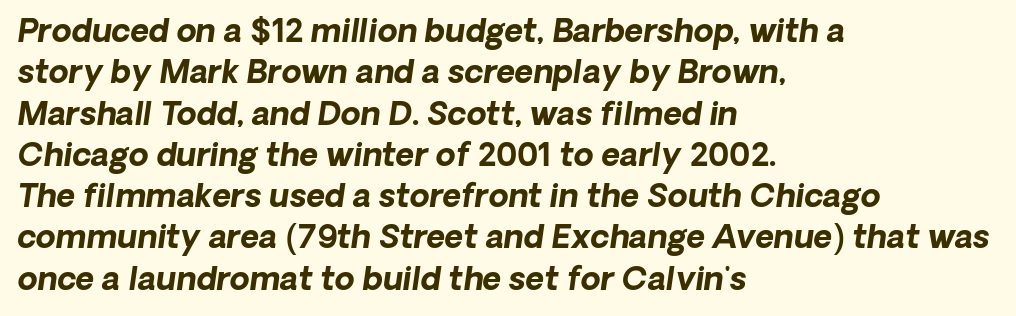
Notice how descenders clear the ascenders below comfortably — that's standard leading. Every character sits at an angle, as italics do. Check under the words: just untouched page. Looks like regular typesetting: each glyph gets only the width it needs. What weight is shown? A full bold with thick strokes.
